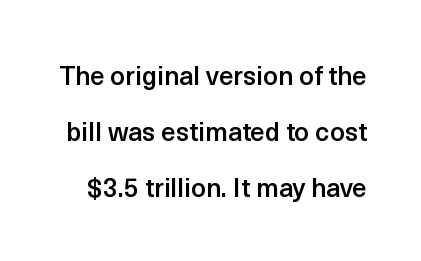
Underline: absent. Horizontal bands of white between lines are thick stripes. Caption: semibold face, moderately heavy strokes. How are the letters spaced? Ordinarily, with no added tracking.
